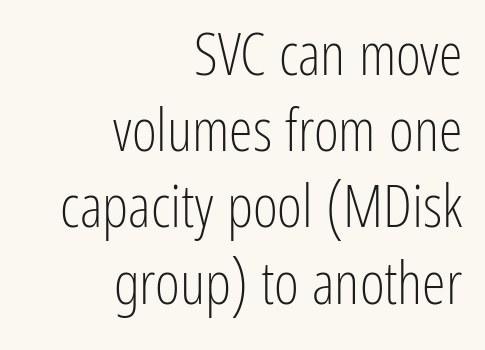
Stroke terminals: plain, sans-serif. Bare-footed words on every line. A quiet, ordinary-to-light weight characterises the typeface. The line texture is even and compact thanks to regular tracking. This is the regular roman posture of the typeface.
